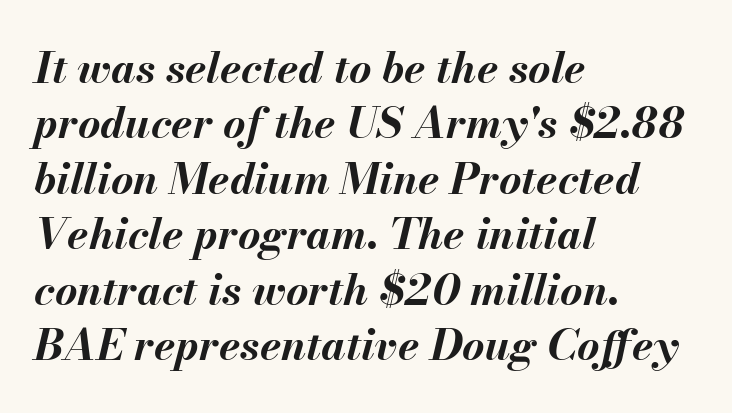
{"italic": "yes", "lean": "right", "slant_degrees": 13, "bold": "yes", "weight": "bold", "width": "normal", "stroke_contrast": "medium", "x_height": "small", "monospaced": "no", "underline": "no", "align": "left", "line_spacing": "normal", "line_spacing_ratio": 1.29, "letter_spacing": "normal", "letter_spacing_em": 0.0, "glyph_px": 43}
